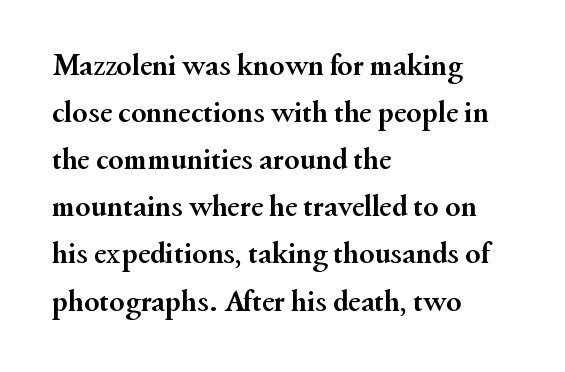
The lines sit at an ordinary, default distance from one another. A roman cut, with each character standing at attention. The face used here is proportionally spaced, like ordinary book or web type. As a designer I'd log this as weight 700, bold. Teacher's note: observe the even left margin — that is flush-left alignment. Honestly, there is no underline to notice here at all.
